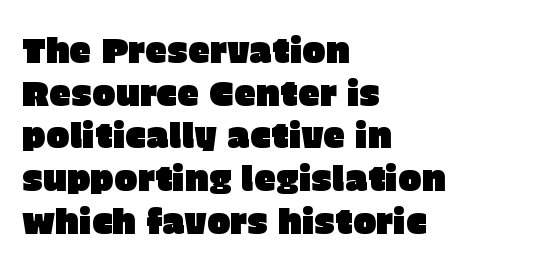
{"serif": "no", "italic": "no", "width": "normal", "stroke_contrast": "low", "x_height": "large", "monospaced": "no", "underline": "no", "align": "left", "line_spacing_ratio": 1.22, "letter_spacing": "normal", "letter_spacing_em": 0.0, "glyph_px": 35}
